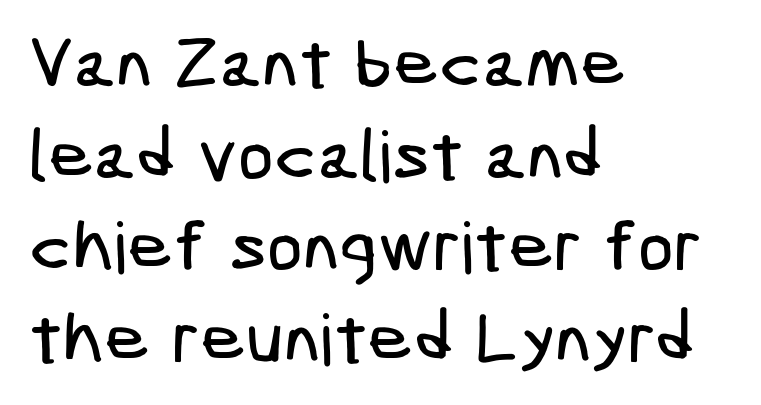
The specimen omits any rule beneath the text block's lines. The font family rendered here belongs to the sans-serif group. A typesetter would call this zero additional tracking. The line-height multiplier appears to be the usual default. The typesetter chose a ragged-right arrangement here.
